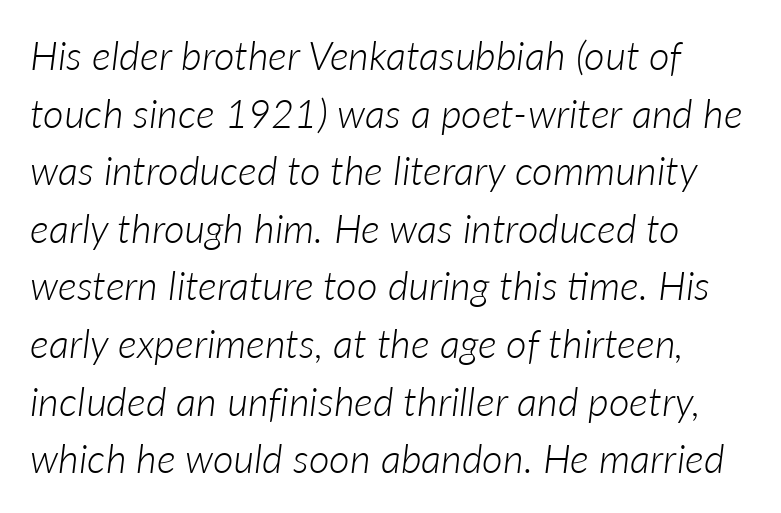
Q: Is the text bold? A: No.
Q: Is the text italic (slanted)? A: Yes, it leans right by about 7 degrees.
Q: Is the text underlined? A: No.
Q: Is the spacing between letters normal or unusually wide? A: Normal.
Q: Is the spacing between lines tight, normal or loose? A: Normal.
Q: Width (condensed, normal, or wide)? A: Normal.
Q: Stroke contrast? A: Low.
Q: x-height? A: Medium.
Q: Monospaced? A: No.
